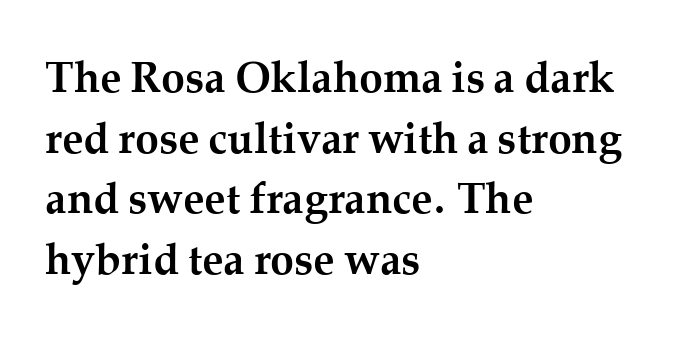
{"serif": "yes", "italic": "no", "bold": "yes", "weight": "semibold", "width": "normal", "stroke_contrast": "medium", "x_height": "medium", "monospaced": "no", "underline": "no", "align": "left", "line_spacing": "normal", "line_spacing_ratio": 1.41, "letter_spacing": "normal", "letter_spacing_em": 0.0, "glyph_px": 43}
